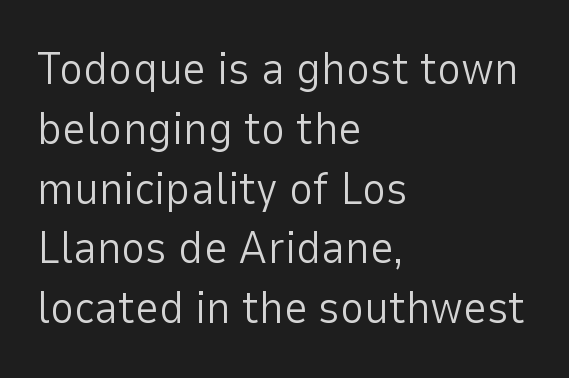
{"serif": "no", "italic": "no", "bold": "no", "weight": "light", "width": "normal", "stroke_contrast": "low", "x_height": "medium", "monospaced": "no", "underline": "no", "align": "left", "line_spacing": "normal", "line_spacing_ratio": 1.3, "letter_spacing": "normal", "letter_spacing_em": 0.0, "glyph_px": 46}
